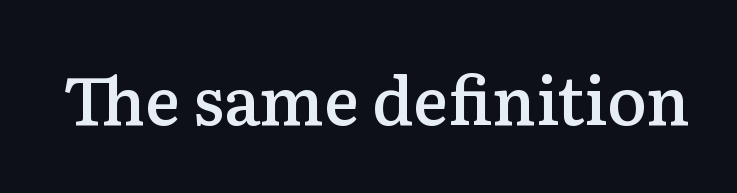
Tracking here is standard; glyphs follow each other at the usual distance. The words here are not underlined. Posture: straight, roman, zero tilt. Is the type bold? Partly — it's a semibold, heavier than regular but not fully bold.
